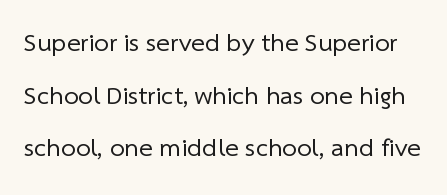
{"bold": "no", "underline": "no", "line_spacing": "loose", "line_spacing_ratio": 2.02, "letter_spacing": "normal", "letter_spacing_em": 0.0, "glyph_px": 26}
